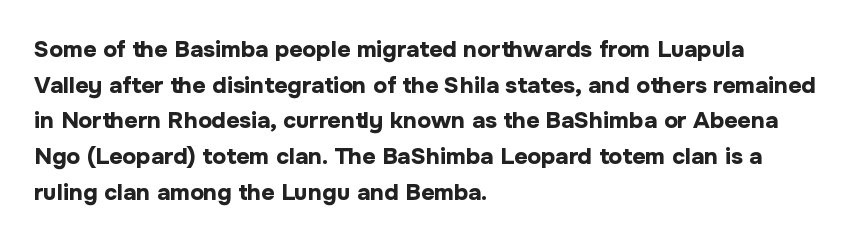
Q: Is the text bold? A: Yes.
Q: Is the text italic (slanted)? A: No, it is upright.
Q: Is the text underlined? A: No.
Q: How is the paragraph aligned? A: Left-aligned.
Q: Is the spacing between letters normal or unusually wide? A: Normal.
Q: Is the spacing between lines tight, normal or loose? A: Normal.
